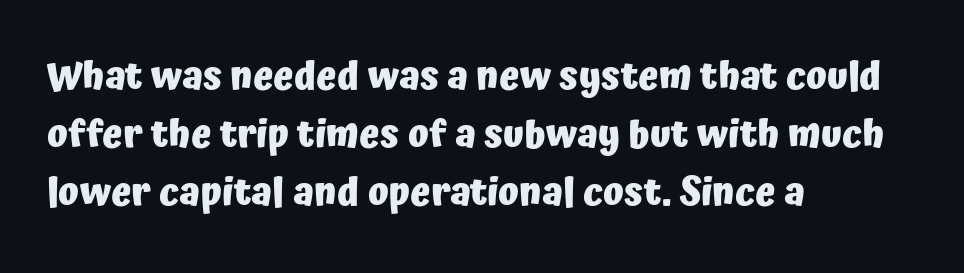
Q: Is the text bold? A: Yes.
Q: Is the text italic (slanted)? A: No, it is upright.
Q: Is the typeface a serif or a sans-serif typeface? A: Sans-serif.
Q: Is the text underlined? A: No.
Q: How is the paragraph aligned? A: Left-aligned.
Q: Is the spacing between letters normal or unusually wide? A: Normal.
Q: Is the spacing between lines tight, normal or loose? A: Normal.
Q: Width (condensed, normal, or wide)? A: Normal.
Q: Stroke contrast? A: Low.
Q: x-height? A: Medium.
Q: Monospaced? A: No.
